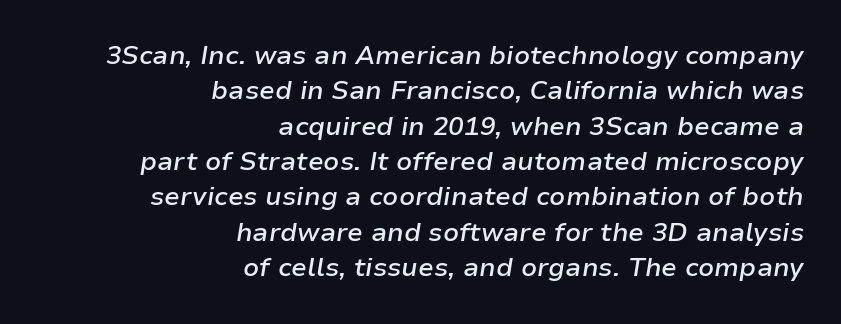
{"italic": "yes", "lean": "right", "slant_degrees": 9, "bold": "semi", "underline": "no", "align": "right", "line_spacing": "normal", "line_spacing_ratio": 1.36, "letter_spacing": "normal", "letter_spacing_em": 0.0, "glyph_px": 26}
